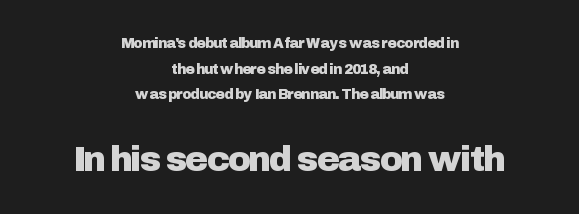
Q: Is the text italic (slanted)? A: No, it is upright.
Q: Is the typeface a serif or a sans-serif typeface? A: Sans-serif.
Q: Is the text underlined? A: No.
Q: How is the paragraph aligned? A: Centered.
Q: Is the spacing between letters normal or unusually wide? A: Normal.
Q: Which block of text is set in a larger size, the first (top) or the second (bottom)? A: The second (bottom) one.
Q: Width (condensed, normal, or wide)? A: Normal.
Q: Stroke contrast? A: Low.
Q: x-height? A: Medium.
Q: Monospaced? A: No.
